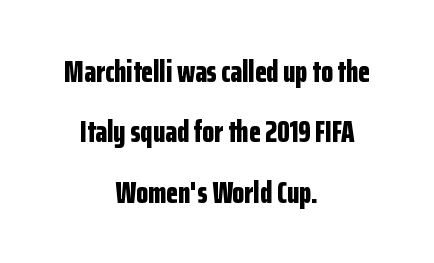
The image shows 31 px bold, condensed sans-serif type, upright; set centered, loose line spacing (1.95x), normal letter spacing, not underlined; low stroke contrast and a medium x-height.
